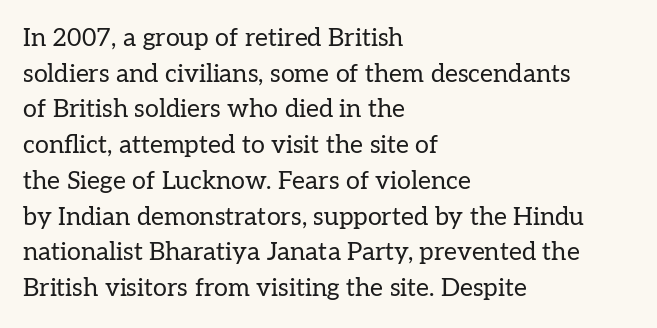
{"italic": "no", "bold": "no", "underline": "no", "align": "left", "line_spacing": "normal", "line_spacing_ratio": 1.43, "letter_spacing": "normal", "letter_spacing_em": 0.0, "glyph_px": 25}
